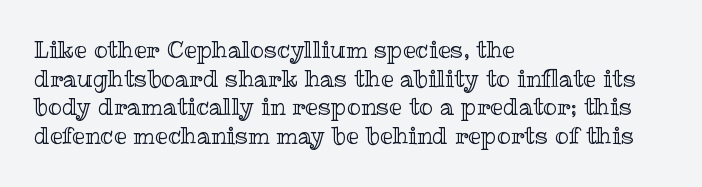
Quick note: not italic, upright. The letters sit at their default tracking, neither squeezed nor spread. The space between consecutive lines is moderate. This sample is left-justified, so line endings fall wherever the words run out. The string is rendered with underlining switched off.
